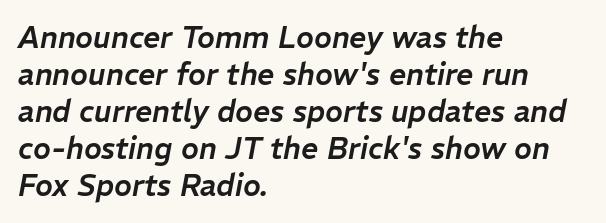
{"italic": "yes", "lean": "right", "slant_degrees": 11, "width": "normal", "stroke_contrast": "low", "x_height": "medium", "monospaced": "no", "underline": "no", "align": "left", "line_spacing_ratio": 1.23, "letter_spacing": "normal", "letter_spacing_em": 0.0, "glyph_px": 30}
